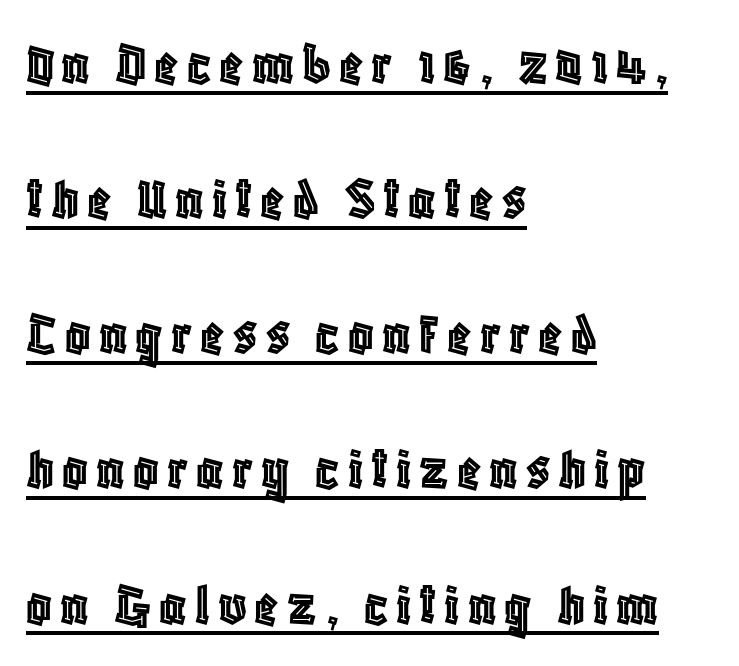
Successive baselines arrive slowly, with a big drop between each. The letters advance in unequal steps, a hallmark of proportional type. Looks like someone drew a line under every word here. Quick note: not italic, upright. Casual observation: everything's shoved over to the left.
